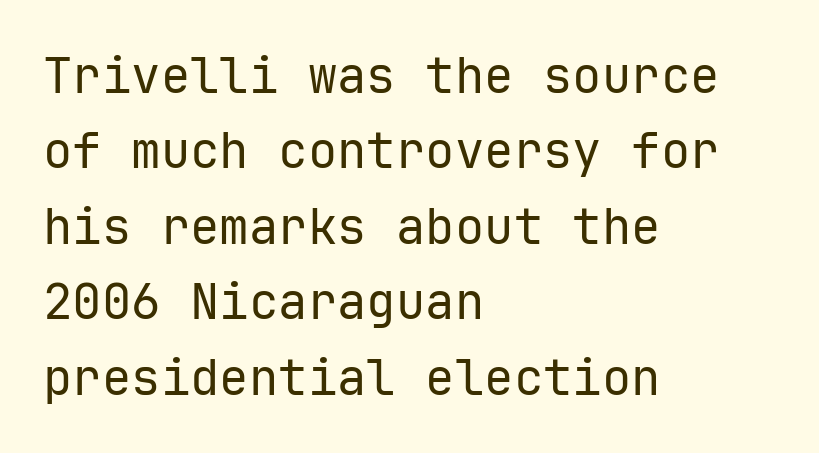
Q: Is the text bold? A: No.
Q: Is the text italic (slanted)? A: No, it is upright.
Q: Is the typeface a serif or a sans-serif typeface? A: Sans-serif.
Q: Is the text underlined? A: No.
Q: How is the paragraph aligned? A: Left-aligned.
Q: Is the spacing between letters normal or unusually wide? A: Normal.
Q: Is the spacing between lines tight, normal or loose? A: Normal.
Q: Width (condensed, normal, or wide)? A: Normal.
Q: Stroke contrast? A: Low.
Q: x-height? A: Medium.
Q: Monospaced? A: Yes.
